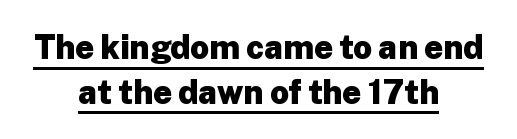
{"serif": "no", "italic": "no", "bold": "yes", "weight": "heavy", "width": "normal", "stroke_contrast": "low", "x_height": "medium", "monospaced": "no", "underline": "yes", "align": "center", "line_spacing": "normal", "line_spacing_ratio": 1.35, "letter_spacing": "normal", "letter_spacing_em": 0.0, "glyph_px": 33}
